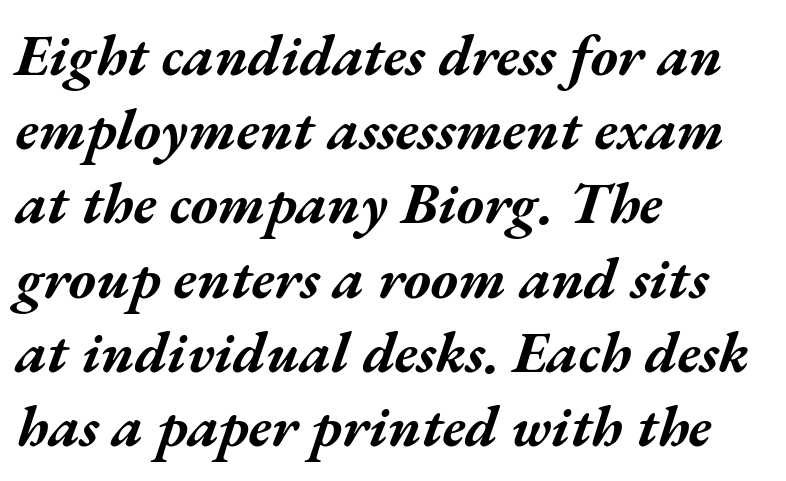
The image shows 58 px bold, wide type, italic (leaning right); set left-aligned, normal line spacing (1.28x), normal letter spacing, not underlined; medium stroke contrast and a medium x-height.
